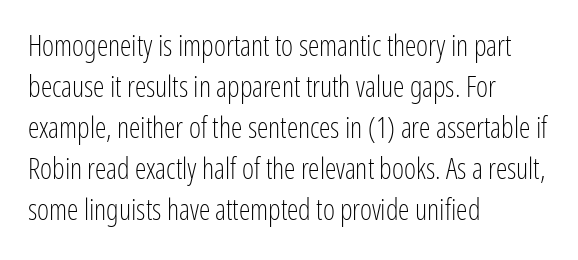
The horizontal fit of the characters is conventional and even. The letters stand upright; this is a roman face. This reads as an unemphasized weight, regular at the heaviest. In terms of letterform style, serifs are entirely absent. Reading down the block, your eye returns to a fixed left position each line.
